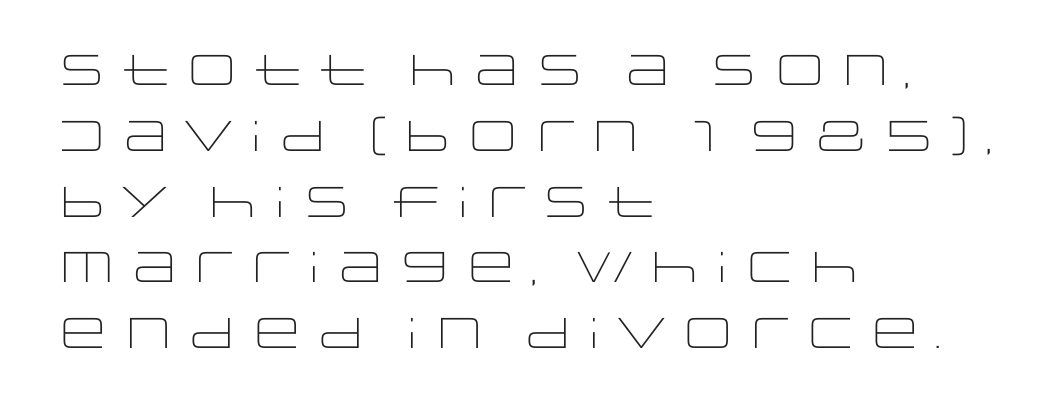
The lines are quadded left. A roman cut, with each character standing at attention. A light-to-regular cut is what we see here. Between one letter and the next there's only the usual sliver of space. The leading is moderate, giving the passage an even texture. The baseline area is clear.
